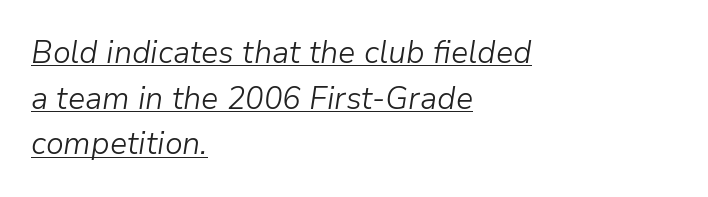
The image shows 31 px light type, italic (leaning right); set left-aligned, normal line spacing (1.47x), normal letter spacing, underlined; low stroke contrast and a medium x-height.
